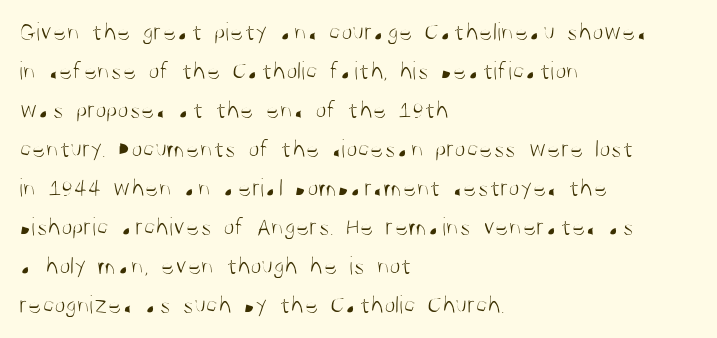
The image shows 26 px text type, upright; set left-aligned, normal line spacing (1.5x), normal letter spacing, not underlined.
